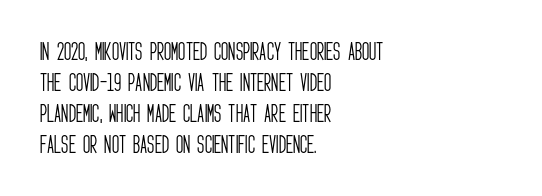
The image shows 20 px text type, upright; set left-aligned, normal line spacing (1.55x), normal letter spacing, not underlined.
